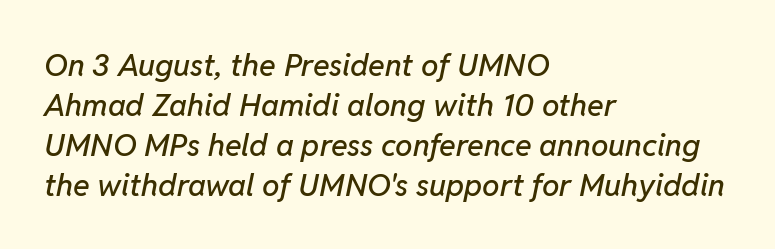
Q: Is the text italic (slanted)? A: Yes, it leans right by about 11 degrees.
Q: Is the text underlined? A: No.
Q: How is the paragraph aligned? A: Left-aligned.
Q: Is the spacing between letters normal or unusually wide? A: Normal.
Q: Is the spacing between lines tight, normal or loose? A: Normal.
Q: Width (condensed, normal, or wide)? A: Normal.
Q: Stroke contrast? A: Low.
Q: x-height? A: Medium.
Q: Monospaced? A: No.
